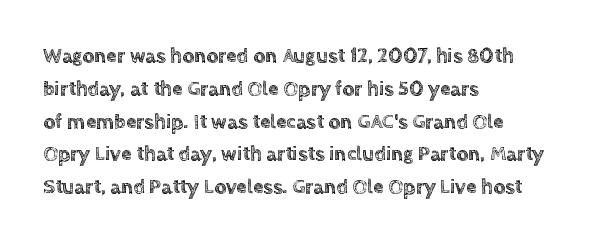
{"italic": "no", "underline": "no", "align": "left", "line_spacing": "normal", "line_spacing_ratio": 1.56, "letter_spacing": "normal", "letter_spacing_em": 0.0, "glyph_px": 21}
